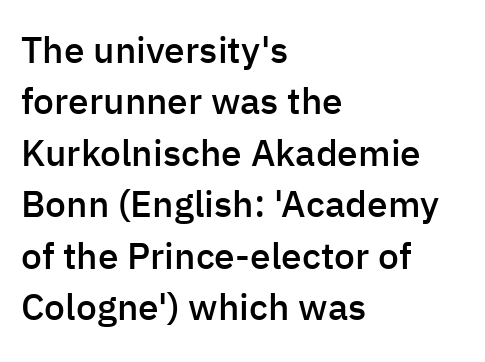
Q: Is the text bold? A: Semi-bold.
Q: Is the text italic (slanted)? A: No, it is upright.
Q: Is the typeface a serif or a sans-serif typeface? A: Sans-serif.
Q: Is the text underlined? A: No.
Q: How is the paragraph aligned? A: Left-aligned.
Q: Is the spacing between letters normal or unusually wide? A: Normal.
Q: Is the spacing between lines tight, normal or loose? A: Normal.
Q: Width (condensed, normal, or wide)? A: Normal.
Q: Stroke contrast? A: Low.
Q: x-height? A: Medium.
Q: Monospaced? A: No.
